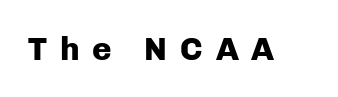
Students, note that the glyphs here are deliberately spaced far apart. What kind of face is this? One without serifs — a sans. If you drew a line through each stem, it would be perfectly vertical. Do the characters align in a grid? No, the font is proportional. Bold? Absolutely — the strokes are thick and heavy. Quick note: underline off.
